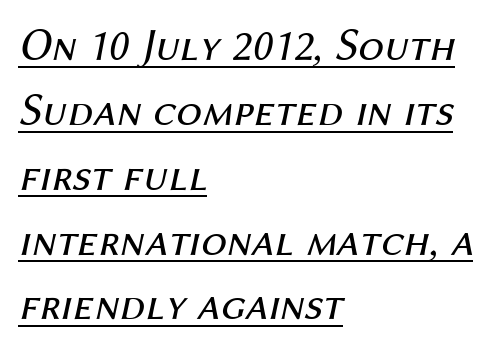
Q: Is the text bold? A: No.
Q: Is the text italic (slanted)? A: Yes, it leans right by about 12 degrees.
Q: Is the text underlined? A: Yes.
Q: How is the paragraph aligned? A: Left-aligned.
Q: Is the spacing between letters normal or unusually wide? A: Normal.
Q: Is the spacing between lines tight, normal or loose? A: Normal.
Q: Width (condensed, normal, or wide)? A: Normal.
Q: Stroke contrast? A: Medium.
Q: x-height? A: Medium.
Q: Monospaced? A: No.
